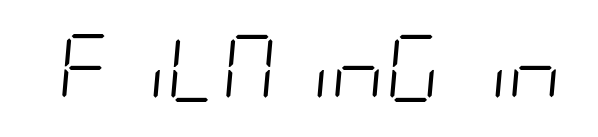
Q: Is the text bold? A: No.
Q: Is the text italic (slanted)? A: Yes, it leans right by about 5 degrees.
Q: Is the text underlined? A: No.
Q: Is the spacing between letters normal or unusually wide? A: Normal.
Q: Width (condensed, normal, or wide)? A: Condensed.
Q: Stroke contrast? A: Low.
Q: x-height? A: Large.
